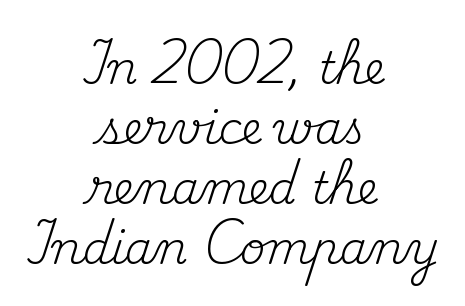
Character widths vary here, with narrow letters taking less room than wide ones. These lines stack symmetrically, like a column narrowing and widening about its center. The block of text has a typical density, with ordinary space between rows. Letters rest on an invisible, unmarked baseline. The weight tops out at a normal text grade. You could call the tracking neutral — neither tight nor loose.
